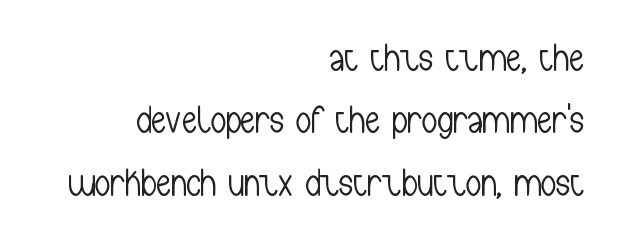
{"serif": "no", "italic": "no", "bold": "no", "weight": "light", "width": "condensed", "stroke_contrast": "low", "x_height": "medium", "monospaced": "no", "underline": "no", "align": "right", "line_spacing": "normal", "line_spacing_ratio": 1.64, "letter_spacing": "normal", "letter_spacing_em": 0.0, "glyph_px": 38}
